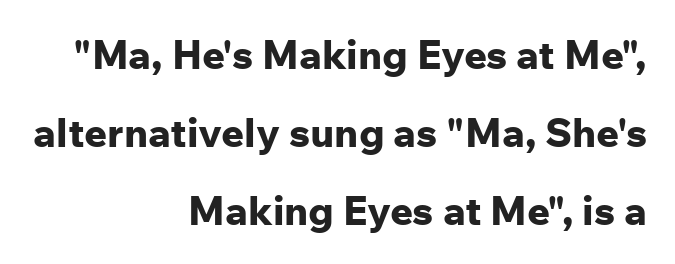
{"serif": "no", "italic": "no", "bold": "yes", "weight": "bold", "width": "normal", "stroke_contrast": "low", "x_height": "medium", "monospaced": "no", "underline": "no", "align": "right", "line_spacing": "loose", "line_spacing_ratio": 1.95, "letter_spacing": "normal", "letter_spacing_em": 0.0, "glyph_px": 40}
